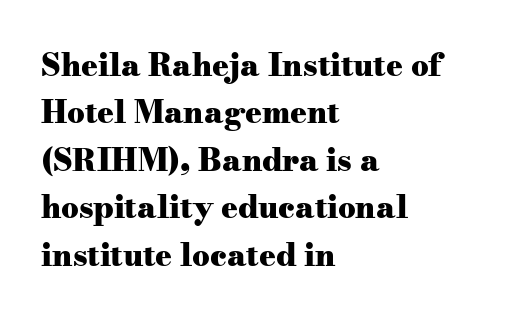
Check the space under the baseline: it is left empty. Look at the tracking — it's just the regular setting, nothing added. Layout note: lines flush left. The specimen reads as upright at a glance. Thick stems and heavy bowls — unmistakably bold. These lines are rendered in a variable-pitch font.
